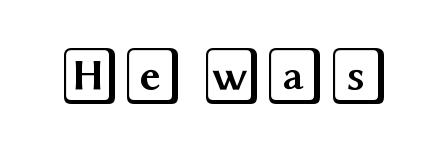
The image shows 58 px wide type, upright; set normal letter spacing, not underlined; a large x-height.
